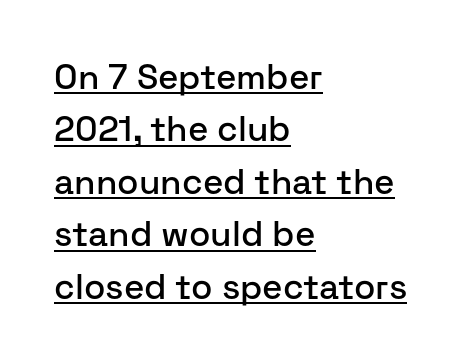
Proportional: the letters do not fall into vertical columns. A rule runs beneath these lines of type. The passage is arranged the way most books set body copy — flush left. The tracking reads as untouched default to a designer's eye. Line spacing here is normal. The letters stand straight up with perfectly vertical stems.
